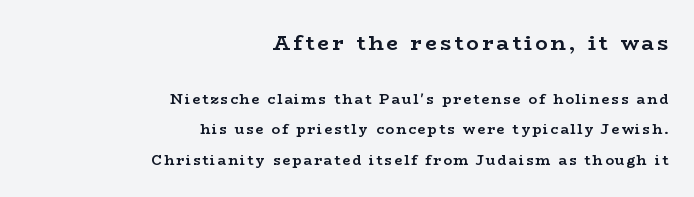
Q: Is the text bold? A: Yes.
Q: Is the text italic (slanted)? A: No, it is upright.
Q: Is the text underlined? A: No.
Q: How is the paragraph aligned? A: Right-aligned.
Q: Is the spacing between lines tight, normal or loose? A: Loose.
Q: Which block of text is set in a larger size, the first (top) or the second (bottom)? A: The first (top) one.
